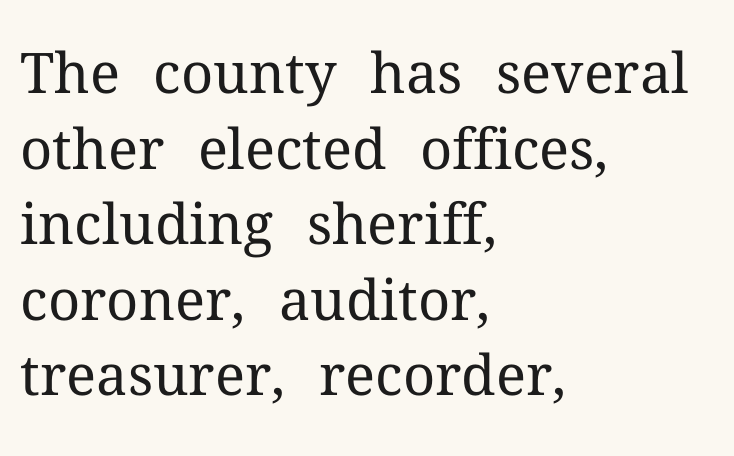
The image shows 56 px regular-weight serif type, upright; set left-aligned, normal line spacing (1.35x), normal letter spacing, not underlined; medium stroke contrast and a medium x-height.
